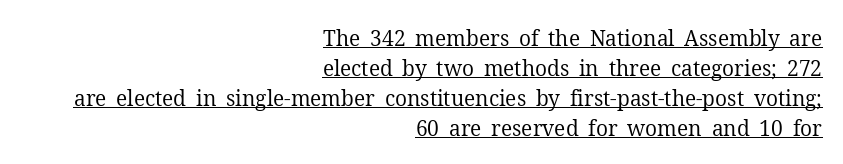
{"italic": "no", "bold": "no", "underline": "yes", "align": "right", "line_spacing": "normal", "line_spacing_ratio": 1.43, "letter_spacing": "normal", "letter_spacing_em": 0.0, "glyph_px": 21}
